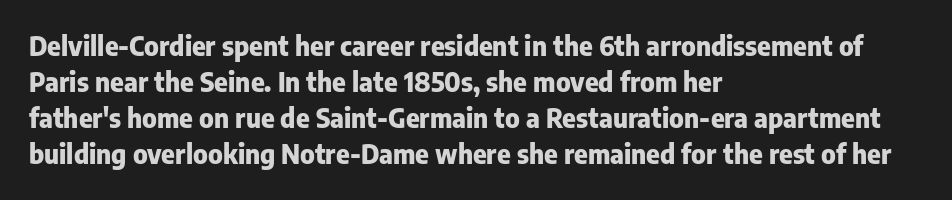
{"italic": "no", "bold": "yes", "underline": "no", "align": "left", "line_spacing": "normal", "line_spacing_ratio": 1.39, "letter_spacing": "normal", "letter_spacing_em": 0.0, "glyph_px": 26}
